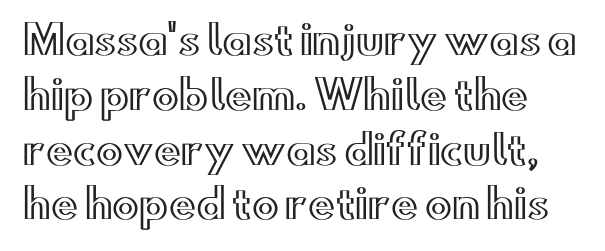
A clean baseline with only descenders dipping below it. Vertical spacing — default. Standard letterfit; no display-style spreading of the glyphs. Posture: upright roman. Do the characters align in a grid? No, the font is proportional.
